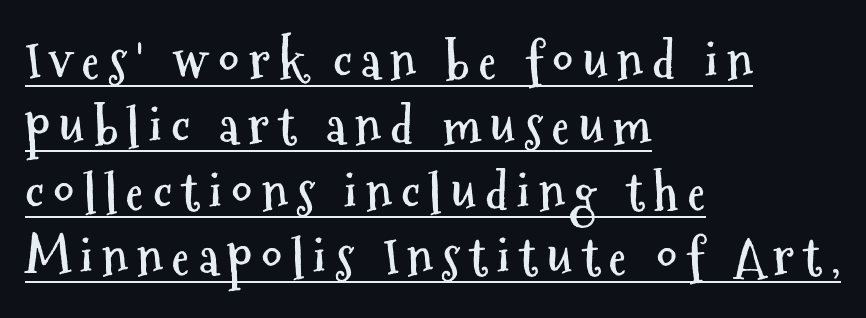
Q: Is the text bold? A: Yes.
Q: Is the text italic (slanted)? A: No, it is upright.
Q: Is the typeface a serif or a sans-serif typeface? A: Sans-serif.
Q: Is the text underlined? A: Yes.
Q: How is the paragraph aligned? A: Left-aligned.
Q: Is the spacing between lines tight, normal or loose? A: Normal.
Q: Width (condensed, normal, or wide)? A: Condensed.
Q: Stroke contrast? A: Medium.
Q: x-height? A: Medium.
Q: Monospaced? A: No.
